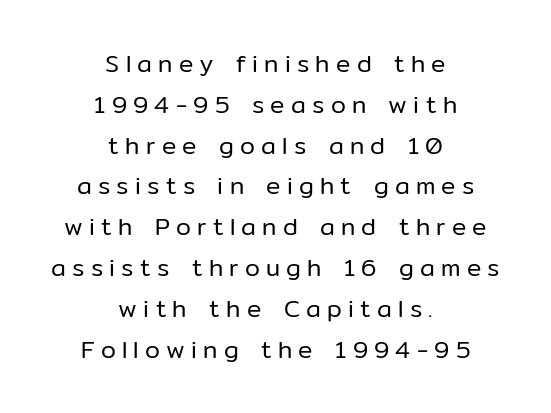
The image shows 24 px text type, upright; set centered, normal line spacing (1.7x), unusually wide letter spacing (+0.26 em), not underlined.
